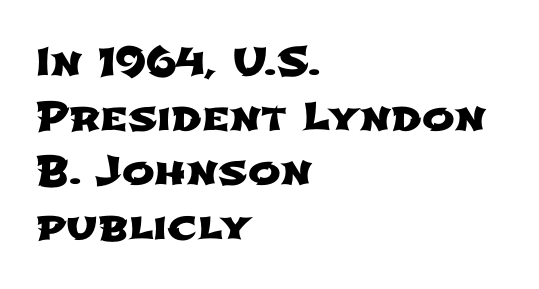
The image shows 39 px wide sans-serif type; set left-aligned, normal line spacing (1.4x), normal letter spacing, not underlined; low stroke contrast and a medium x-height.
